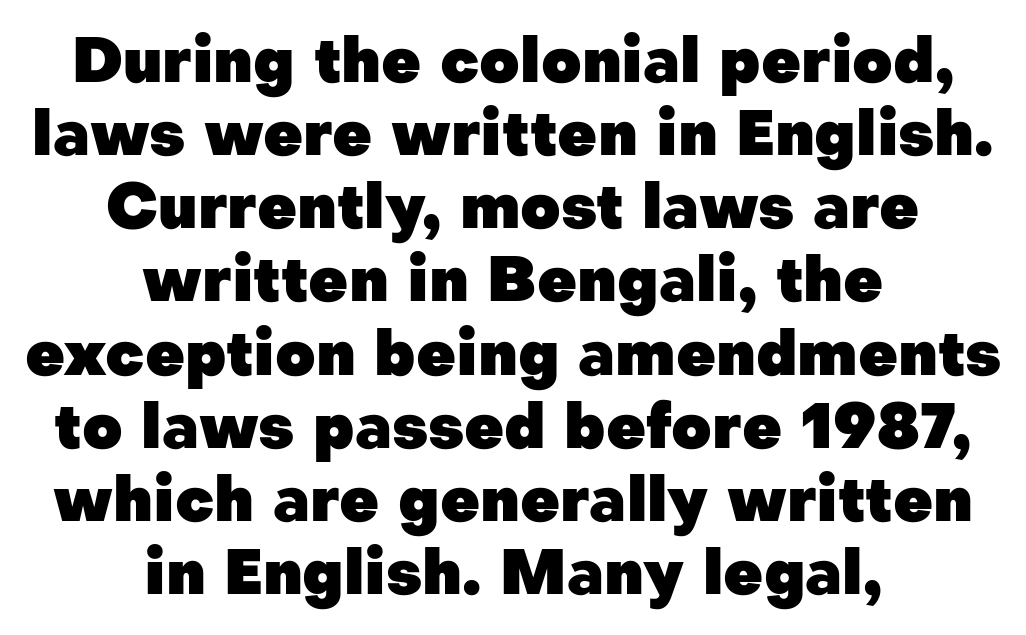
The image shows 62 px heavy sans-serif type, upright; set centered, line spacing 1.18x, normal letter spacing, not underlined; low stroke contrast and a medium x-height.
